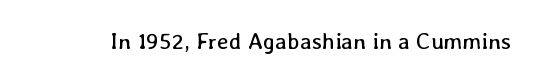
The type is set solid horizontally, with unmodified tracking. Words float on clear page, feet unadorned. A quiet, ordinary-to-light weight characterises the typeface. The type sits square on the baseline with zero lean.
